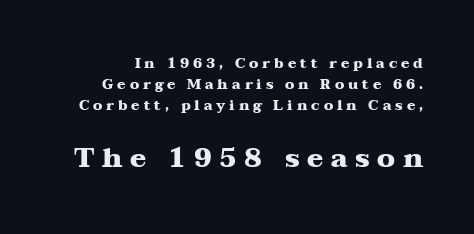
Between one letter and the next there's a generous, obvious gap. Block two is the big one; block one sits smaller above it. Is the type bold? Yes — the strokes are clearly thick and heavy. Evenly set lines give the paragraph a standard silhouette. Any mark beneath the type? The region is blank.
